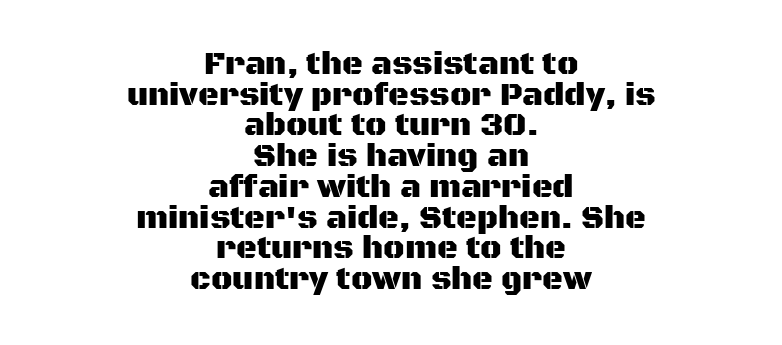
Does the leading feel generous? Not at all — it's pinched. Check the space under the baseline: it is left empty. Looks like regular typesetting: each glyph gets only the width it needs. Does extra space separate the letters? No, they use regular spacing. A typesetter would mark this as roman, not italic. Typeset on center — no edge is straight.
